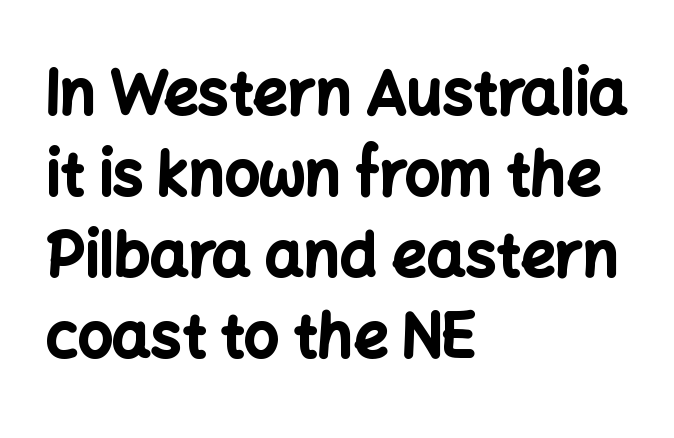
The image shows 61 px bold sans-serif type, upright; set left-aligned, normal line spacing (1.33x), normal letter spacing, not underlined; low stroke contrast and a medium x-height.
